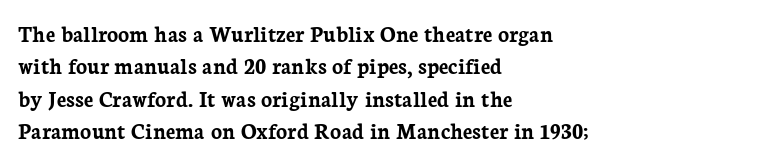
The space directly below the letters is spotless. A dark, heavy texture on the line: the type is bold. Every row of glyphs begins at an identical x-position on the left. Posture: vertical.
